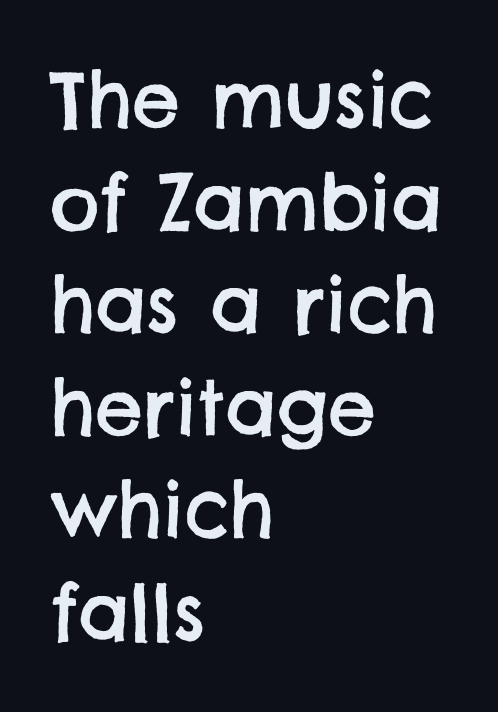
You could not count columns in this text — the font is proportionally spaced. The line texture is even and compact thanks to regular tracking. The passage is arranged the way most books set body copy — flush left. Classification — sans serif. Type without underlining. Reading down the column, the eye jumps a familiar distance to each next line.
